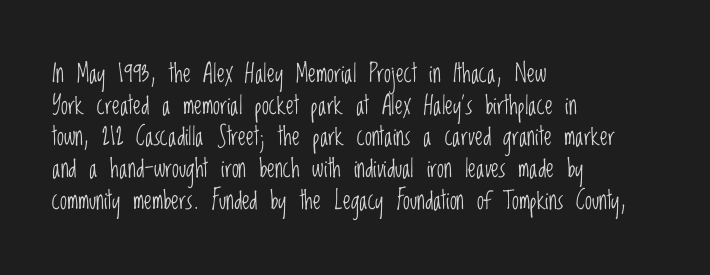
{"italic": "no", "bold": "no", "underline": "no", "align": "left", "line_spacing": "normal", "line_spacing_ratio": 1.27, "letter_spacing": "normal", "letter_spacing_em": 0.0, "glyph_px": 25}
